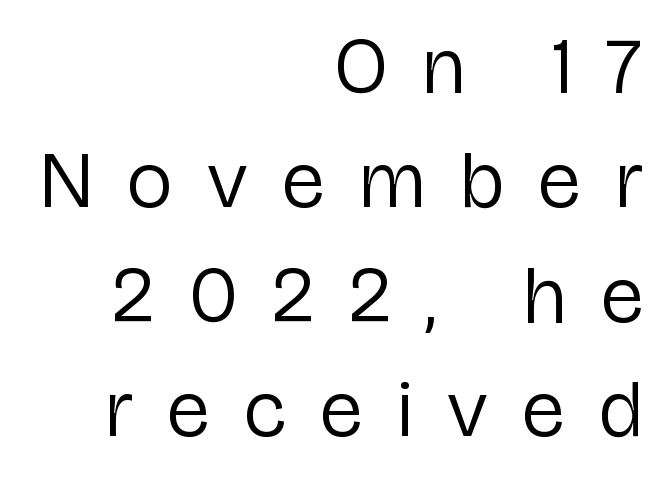
No feet cap the strokes, marking this as sans-serif type. Compared with typical paragraphs, the rows here are spaced about the same. A flush-right, rag-left setting is used for this passage. Character widths vary here, with narrow letters taking less room than wide ones. Each word looks stretched out because of the extra space between its letters.
